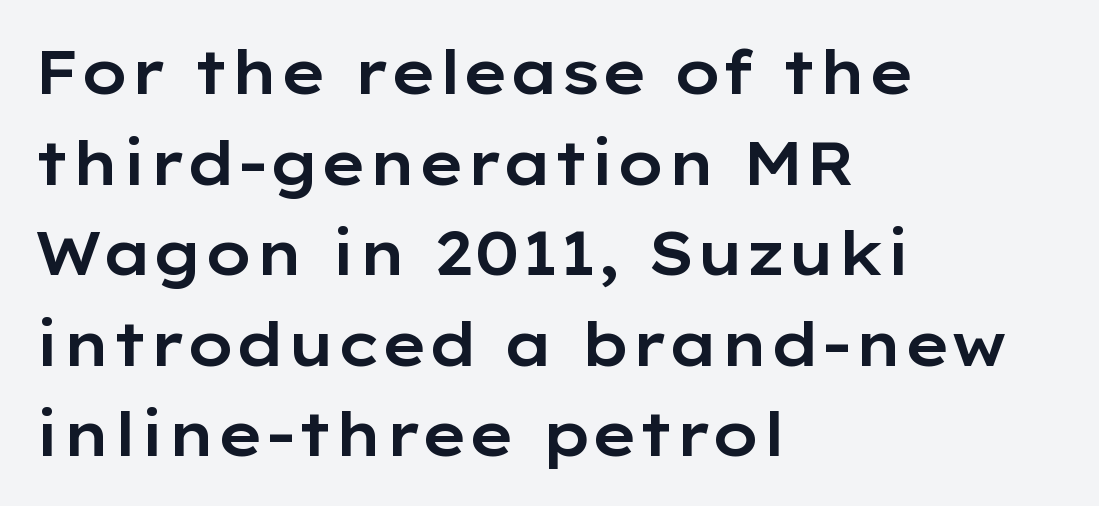
Descenders hang freely into open space. This sample is left-justified, so line endings fall wherever the words run out. Normally led — the rows are evenly, conventionally spaced. If you drew a line through each stem, it would be perfectly vertical. You could not count columns in this text — the font is proportionally spaced. What stands out about the letter spacing? Nothing — it is the standard amount.
